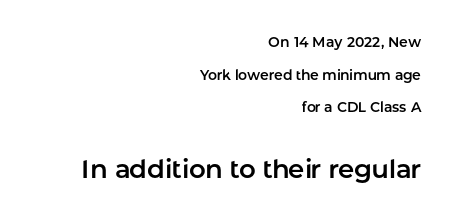
The second block has been scaled up relative to the first. These lines were composed using upright roman letters. Notice the wide empty band between every row — that's loose leading. The space directly below the letters is spotless. Casual observation: everything's shoved over to the right.
